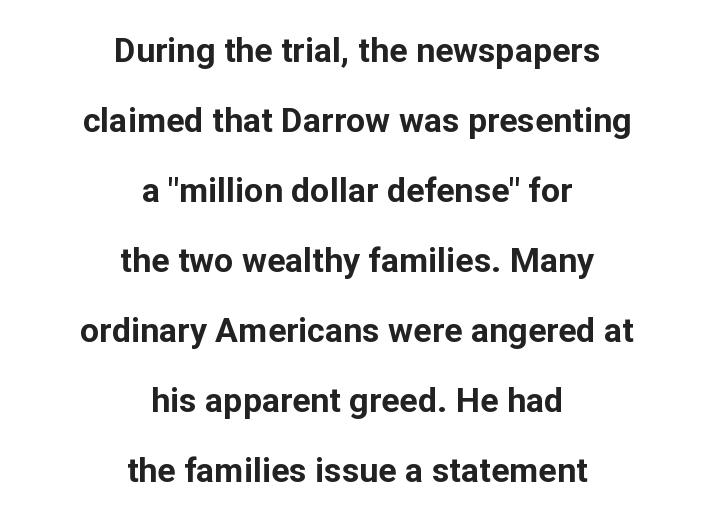
The image shows 34 px bold sans-serif type, upright; set centered, loose line spacing (2.06x), normal letter spacing, not underlined; low stroke contrast and a medium x-height.
